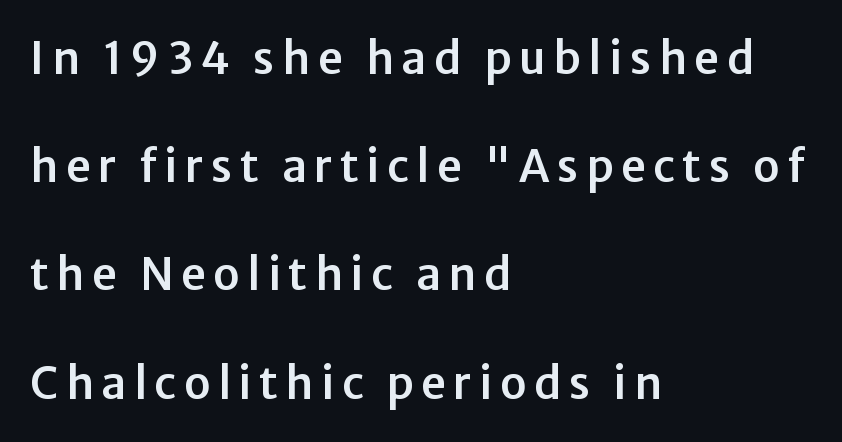
No feet cap the strokes, marking this as sans-serif type. The letters stand straight up with perfectly vertical stems. Plain, unruled lines of type. These lines are rendered in a variable-pitch font. This sample trades compactness for vertical openness between lines.
